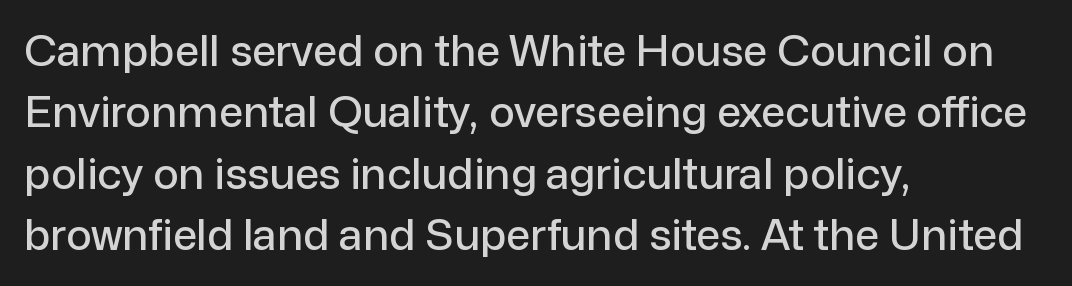
Spacing between characters is what you'd get straight out of the box. Looks like regular typesetting: each glyph gets only the width it needs. Notice how descenders clear the ascenders below comfortably — that's standard leading. Is the block centered? No — it sits flush against the left margin.
